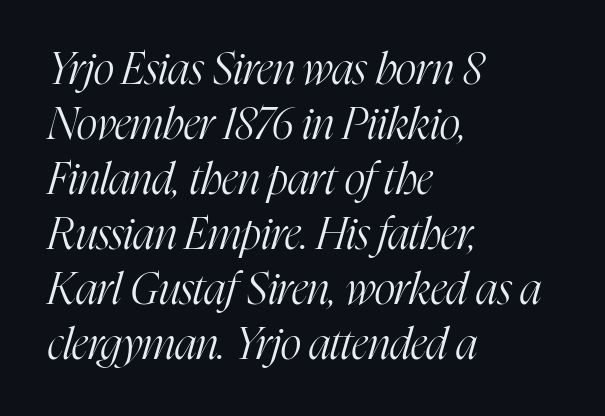
{"serif": "yes", "italic": "yes", "lean": "right", "slant_degrees": 16, "bold": "no", "weight": "light", "width": "condensed", "stroke_contrast": "high", "x_height": "medium", "monospaced": "no", "underline": "no", "align": "left", "line_spacing": "normal", "line_spacing_ratio": 1.25, "letter_spacing": "normal", "letter_spacing_em": 0.0, "glyph_px": 44}
